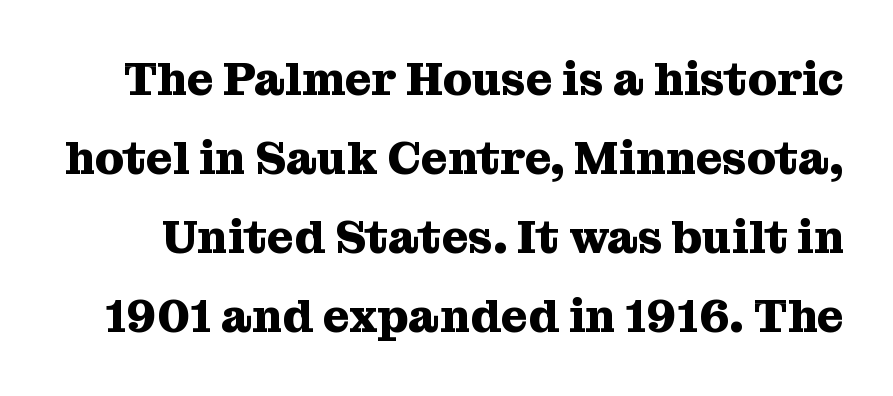
{"serif": "yes", "italic": "no", "bold": "yes", "weight": "heavy", "width": "normal", "stroke_contrast": "medium", "x_height": "medium", "monospaced": "no", "underline": "no", "line_spacing_ratio": 1.72, "letter_spacing": "normal", "letter_spacing_em": 0.0, "glyph_px": 46}
